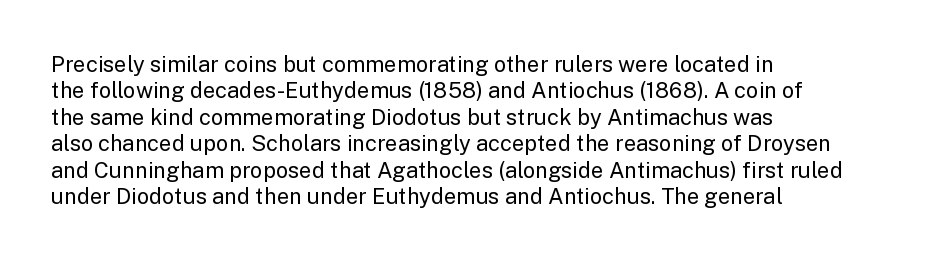
The image shows 22 px text type, upright; set left-aligned, line spacing 1.2x, normal letter spacing, not underlined.
